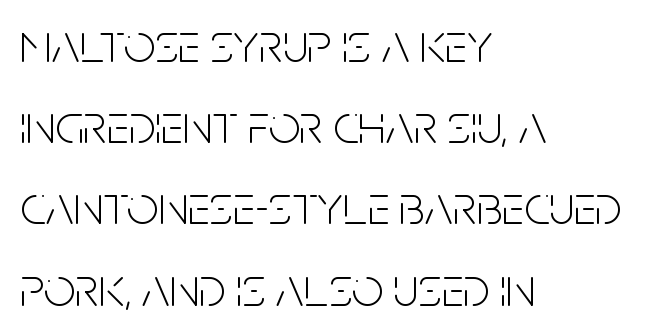
This sample uses plain, unmodified letter spacing. Quick note: interline space is typical. These lines are set flush left with a ragged right edge. Ink coverage per letter is moderate at most.
